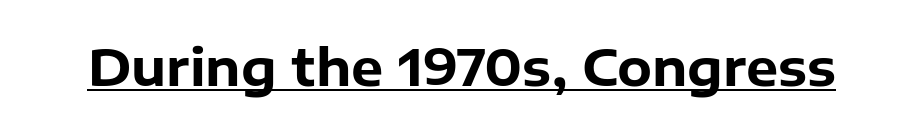
{"serif": "no", "italic": "no", "bold": "yes", "weight": "bold", "width": "normal", "stroke_contrast": "low", "x_height": "medium", "monospaced": "no", "underline": "yes", "letter_spacing": "normal", "letter_spacing_em": 0.0, "glyph_px": 51}
